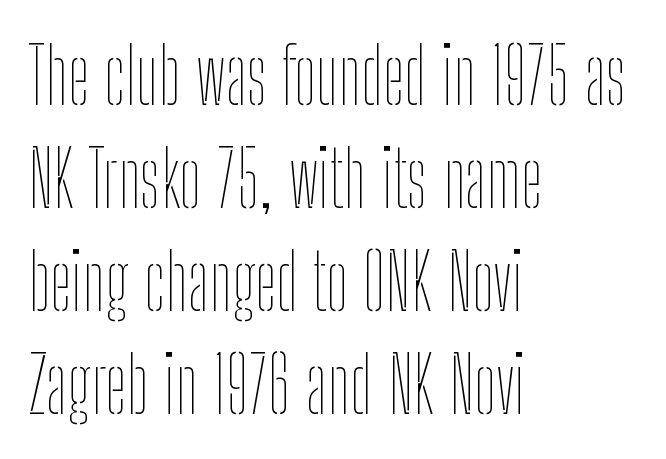
The passage shown is typed in a proportional face where columns would drift. Typeset ragged right — the left edge is the straight one. Descenders hang freely into open space. The strokes carry an ordinary text weight at most.
